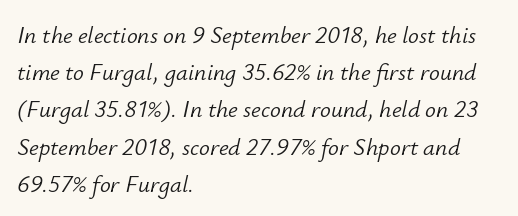
Q: Is the text bold? A: No.
Q: Is the text italic (slanted)? A: Yes, it leans right by about 12 degrees.
Q: Is the text underlined? A: No.
Q: How is the paragraph aligned? A: Left-aligned.
Q: Is the spacing between letters normal or unusually wide? A: Normal.
Q: Is the spacing between lines tight, normal or loose? A: Normal.
